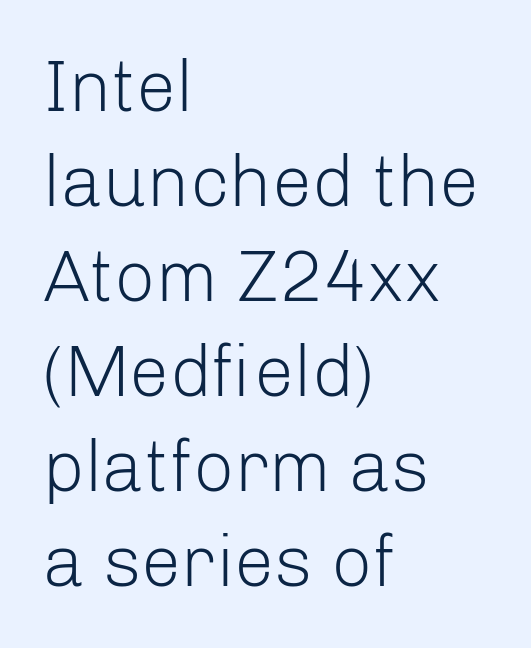
Q: Is the text bold? A: No.
Q: Is the text italic (slanted)? A: No, it is upright.
Q: Is the typeface a serif or a sans-serif typeface? A: Sans-serif.
Q: Is the text underlined? A: No.
Q: How is the paragraph aligned? A: Left-aligned.
Q: Is the spacing between letters normal or unusually wide? A: Normal.
Q: Is the spacing between lines tight, normal or loose? A: Normal.
Q: Width (condensed, normal, or wide)? A: Normal.
Q: Stroke contrast? A: Low.
Q: x-height? A: Medium.
Q: Monospaced? A: No.
